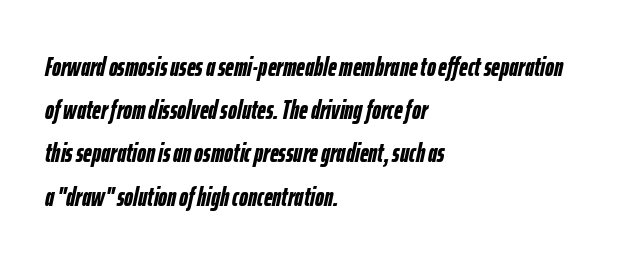
The image shows 27 px bold type, italic (leaning right); set left-aligned, normal line spacing (1.6x), normal letter spacing, not underlined.
